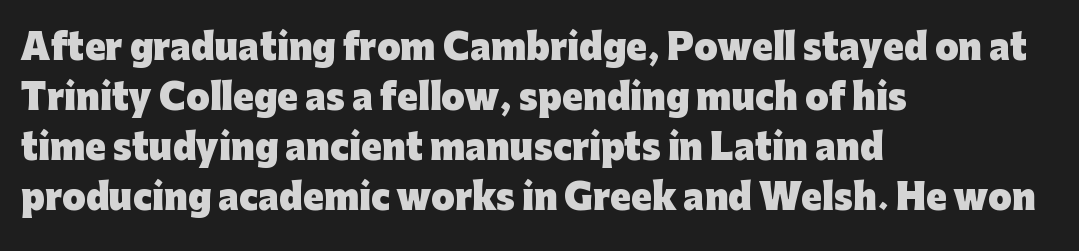
Q: Is the text bold? A: Yes.
Q: Is the text italic (slanted)? A: No, it is upright.
Q: Is the typeface a serif or a sans-serif typeface? A: Sans-serif.
Q: Is the text underlined? A: No.
Q: How is the paragraph aligned? A: Left-aligned.
Q: Is the spacing between letters normal or unusually wide? A: Normal.
Q: Is the spacing between lines tight, normal or loose? A: Normal.
Q: Width (condensed, normal, or wide)? A: Normal.
Q: Stroke contrast? A: Low.
Q: x-height? A: Medium.
Q: Monospaced? A: No.
